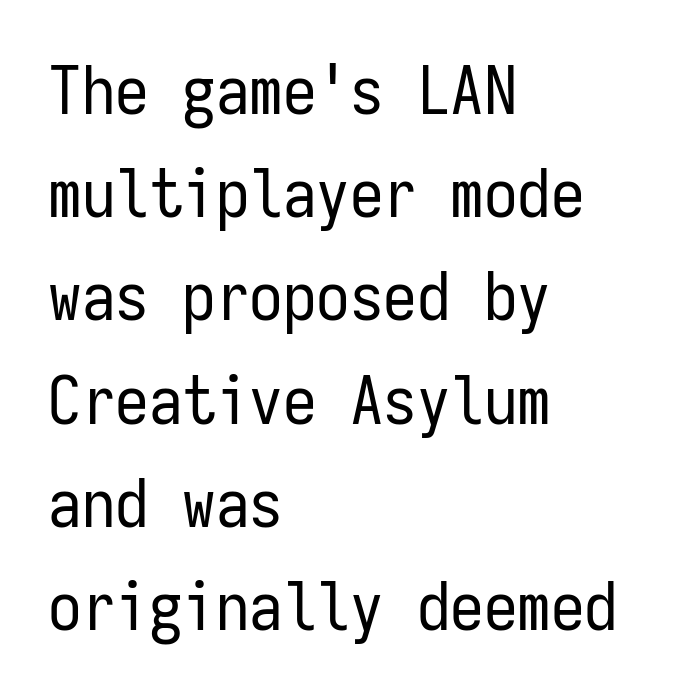
Q: Is the text bold? A: No.
Q: Is the text italic (slanted)? A: No, it is upright.
Q: Is the typeface a serif or a sans-serif typeface? A: Sans-serif.
Q: Is the text underlined? A: No.
Q: How is the paragraph aligned? A: Left-aligned.
Q: Is the spacing between letters normal or unusually wide? A: Normal.
Q: Is the spacing between lines tight, normal or loose? A: Normal.
Q: Width (condensed, normal, or wide)? A: Condensed.
Q: Stroke contrast? A: Low.
Q: x-height? A: Medium.
Q: Monospaced? A: Yes.
